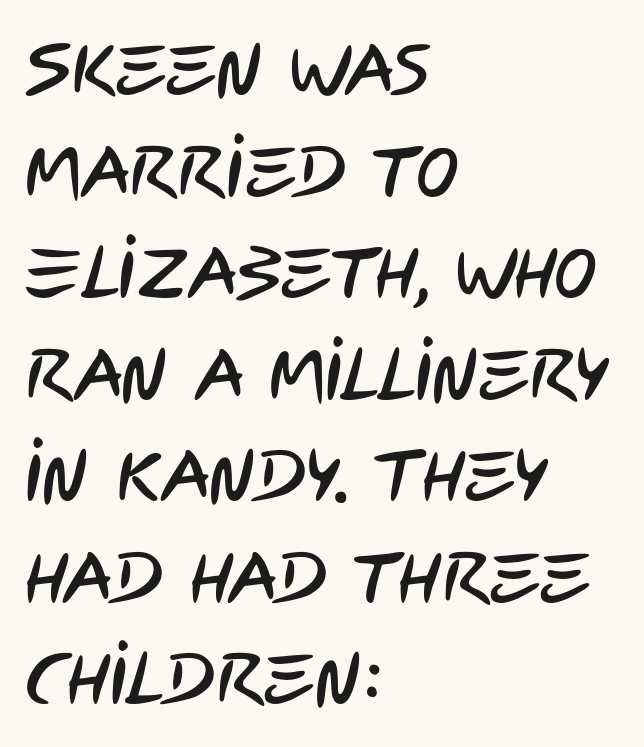
This sample keeps an unexceptional amount of space between lines. The gaps between neighbouring characters are ordinary and unremarkable. The letters advance in unequal steps, a hallmark of proportional type. Does the copy run flush right? No — it runs flush left. The characters display no serif detailing; their extremities are plain.
